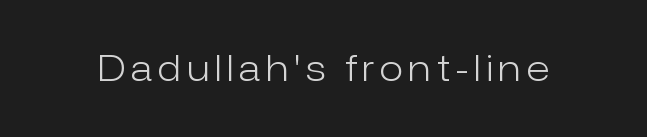
The font is comparable to plain body text, perhaps lighter. Descenders hang freely into open space. The text was rendered using a sans face with plain stroke endings. Character widths vary here, with narrow letters taking less room than wide ones.
